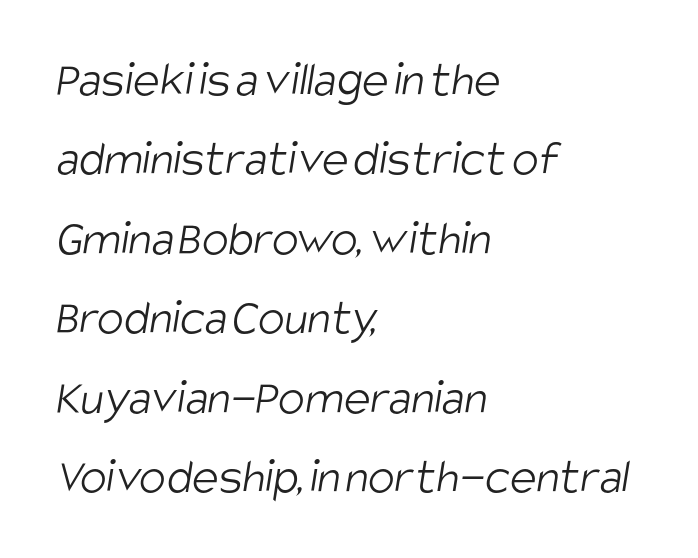
Spacing verdict: proportional, widths tailored to each character. Heaviness? Minimal to ordinary, like unemphasized prose. Serifs: no, the terminals of the letterforms are clean. Is there much room between lines? A standard amount, neither cramped nor airy. There is no visible air inserted between adjacent glyphs.
